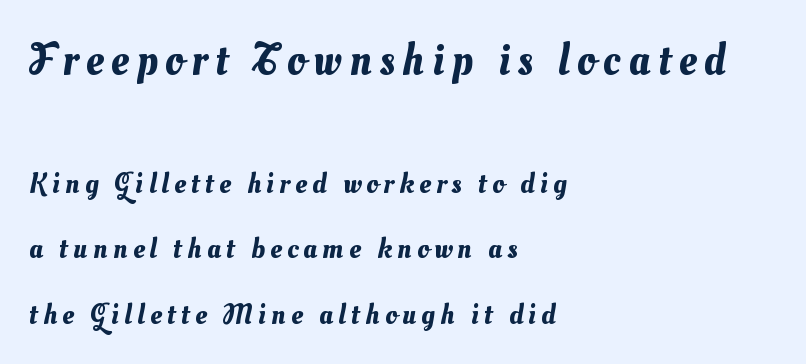
{"width": "normal", "stroke_contrast": "medium", "x_height": "small", "monospaced": "no", "underline": "no", "align": "left", "line_spacing": "loose", "line_spacing_ratio": 2.25, "larger_block": "first", "size_ratio": 1.52, "glyph_px": 44}
